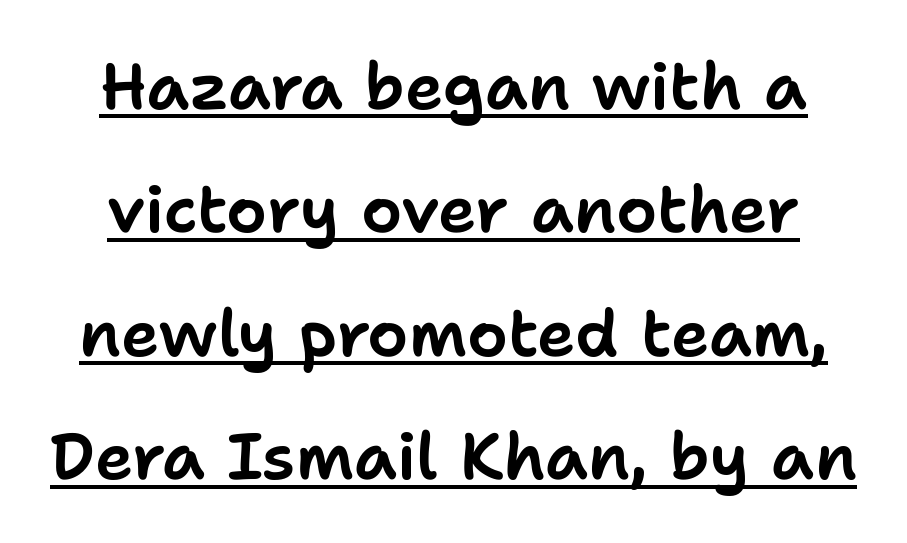
The image shows 65 px sans-serif type, upright; set loose line spacing (1.9x), normal letter spacing, underlined; low stroke contrast and a medium x-height.
